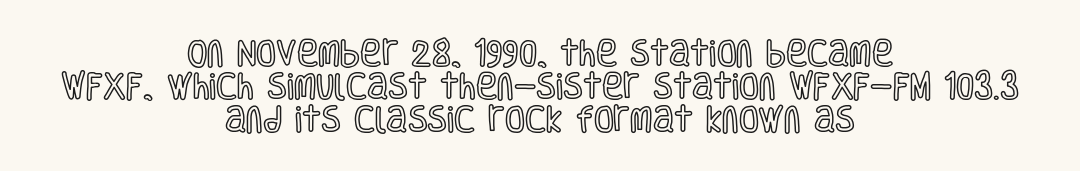
Q: Is the text italic (slanted)? A: No, it is upright.
Q: Is the text underlined? A: No.
Q: How is the paragraph aligned? A: Centered.
Q: Is the spacing between letters normal or unusually wide? A: Normal.
Q: Is the spacing between lines tight, normal or loose? A: Tight.
Q: Width (condensed, normal, or wide)? A: Condensed.
Q: x-height? A: Large.
Q: Monospaced? A: No.
